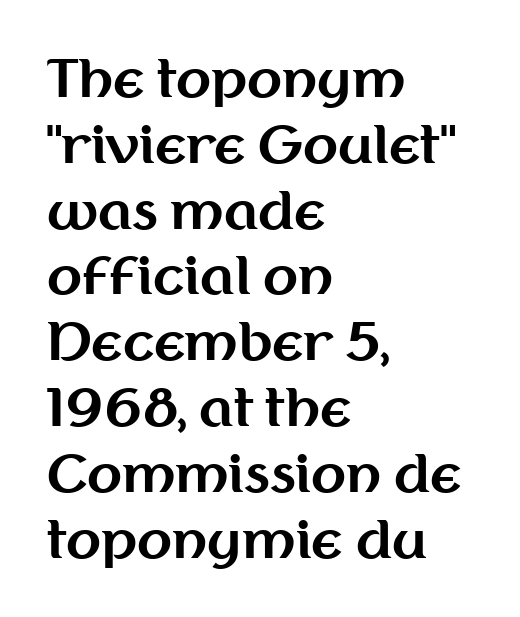
Q: Is the text bold? A: Yes.
Q: Is the text italic (slanted)? A: No, it is upright.
Q: Is the typeface a serif or a sans-serif typeface? A: Sans-serif.
Q: Is the text underlined? A: No.
Q: How is the paragraph aligned? A: Left-aligned.
Q: Is the spacing between letters normal or unusually wide? A: Normal.
Q: Is the spacing between lines tight, normal or loose? A: Normal.
Q: Width (condensed, normal, or wide)? A: Normal.
Q: Stroke contrast? A: Medium.
Q: x-height? A: Medium.
Q: Monospaced? A: No.
